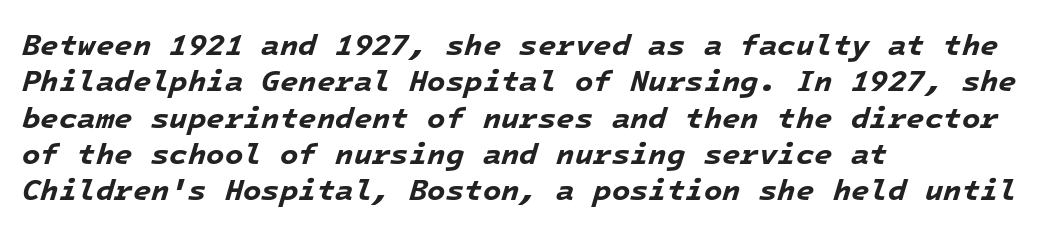
{"italic": "yes", "lean": "right", "slant_degrees": 16, "bold": "yes", "weight": "bold", "width": "normal", "stroke_contrast": "low", "x_height": "medium", "monospaced": "yes", "underline": "no", "align": "left", "line_spacing_ratio": 1.21, "letter_spacing": "normal", "letter_spacing_em": 0.0, "glyph_px": 30}
